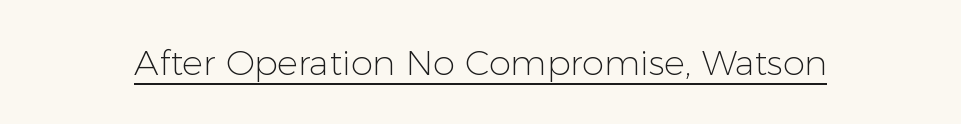
The image shows 35 px light sans-serif type, upright; set normal letter spacing, underlined; low stroke contrast and a medium x-height.
